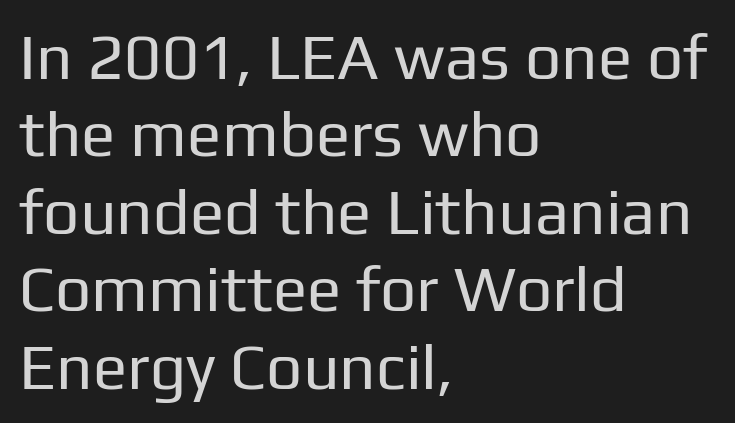
The passage shown has conventional tracking throughout. Heaviness? Minimal to ordinary, like unemphasized prose. Is there any slant? The stems are plumb. I'd call this a sans setting — the letters go barefoot.
